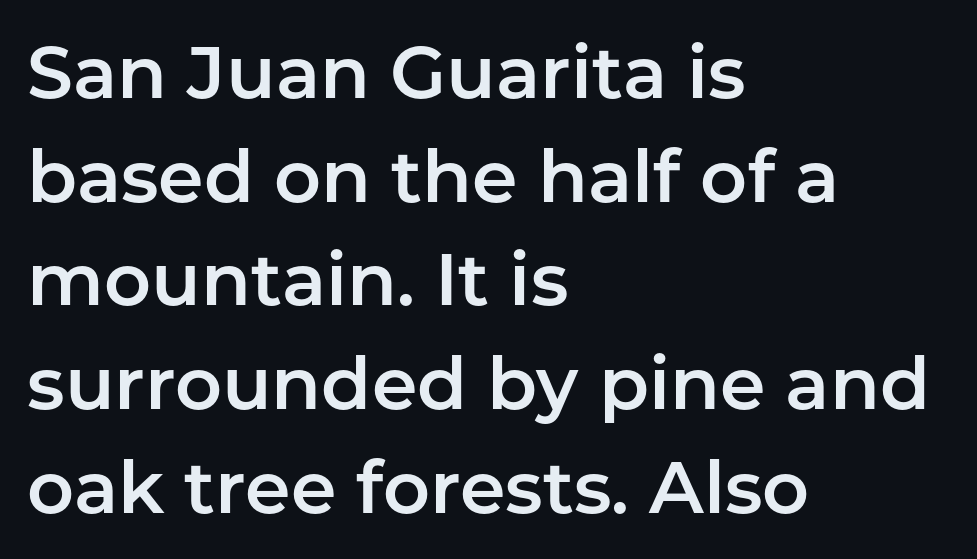
{"serif": "no", "italic": "no", "width": "normal", "stroke_contrast": "low", "x_height": "medium", "monospaced": "no", "underline": "no", "align": "left", "line_spacing": "normal", "line_spacing_ratio": 1.42, "letter_spacing": "normal", "letter_spacing_em": 0.0, "glyph_px": 73}
